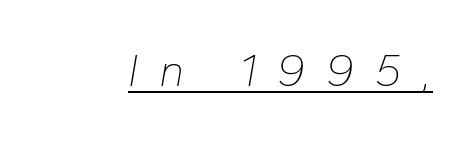
Q: Is the text bold? A: No.
Q: Is the text italic (slanted)? A: Yes, it leans right by about 10 degrees.
Q: Is the text underlined? A: Yes.
Q: Is the spacing between letters normal or unusually wide? A: Unusually wide.
Q: Width (condensed, normal, or wide)? A: Normal.
Q: Stroke contrast? A: Low.
Q: x-height? A: Medium.
Q: Monospaced? A: No.
